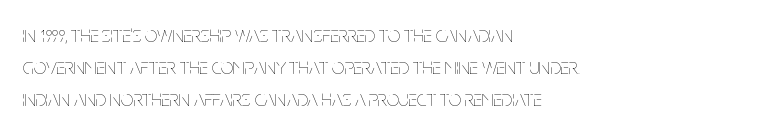
The image shows 22 px text type, upright; set left-aligned, normal line spacing (1.46x), normal letter spacing, not underlined.
